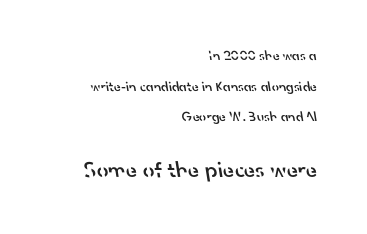
{"bold": "semi", "underline": "no", "align": "right", "line_spacing": "loose", "line_spacing_ratio": 2.19, "letter_spacing": "normal", "letter_spacing_em": 0.0, "larger_block": "second", "size_ratio": 1.64, "glyph_px": 23}
